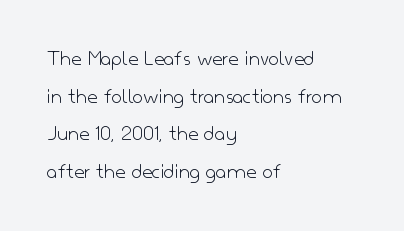
{"italic": "no", "bold": "no", "underline": "no", "align": "left", "line_spacing": "normal", "line_spacing_ratio": 1.64, "letter_spacing": "normal", "letter_spacing_em": 0.0, "glyph_px": 23}
